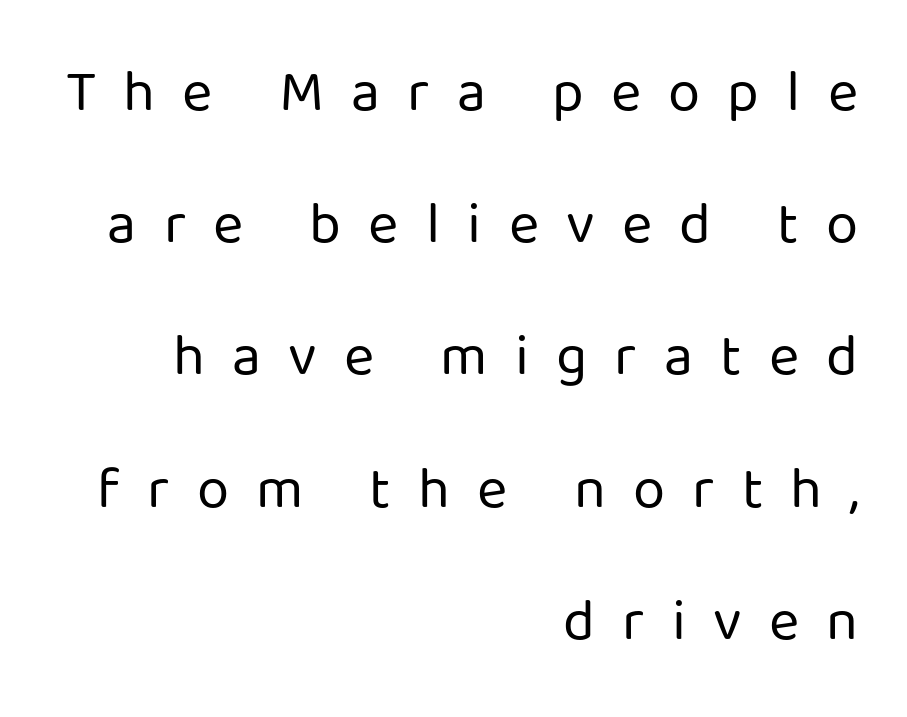
{"serif": "no", "italic": "no", "bold": "no", "weight": "regular", "width": "normal", "stroke_contrast": "low", "x_height": "medium", "monospaced": "no", "underline": "no", "align": "right", "line_spacing": "loose", "line_spacing_ratio": 2.28, "letter_spacing": "wide", "letter_spacing_em": 0.47, "glyph_px": 58}
